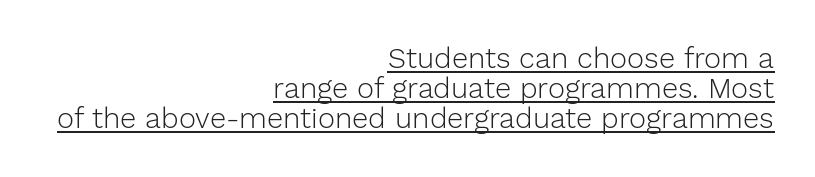
The image shows 29 px light sans-serif type, upright; set right-aligned, tight line spacing (1.03x), normal letter spacing, underlined; low stroke contrast and a medium x-height.
